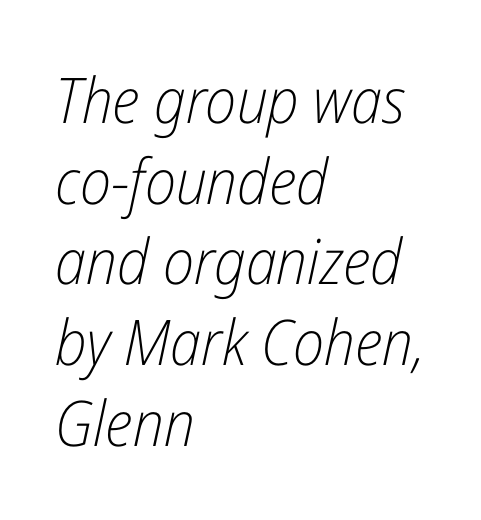
Beneath every word, the page is bare. The font sits on the lighter half of the weight spectrum, regular included. The letterforms sit shoulder to shoulder at normal distance. Regular leading. If you drew a ruler down the left edge, every line would touch it. The axis of the letterforms is tilted away from vertical.
